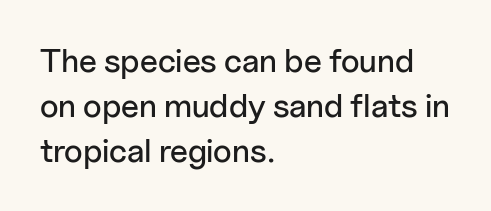
Character widths vary here, with narrow letters taking less room than wide ones. A clean baseline with only descenders dipping below it. Horizontal alignment here is leftward, the default for most running prose. How would I describe the line gaps? Plain and ordinary.
